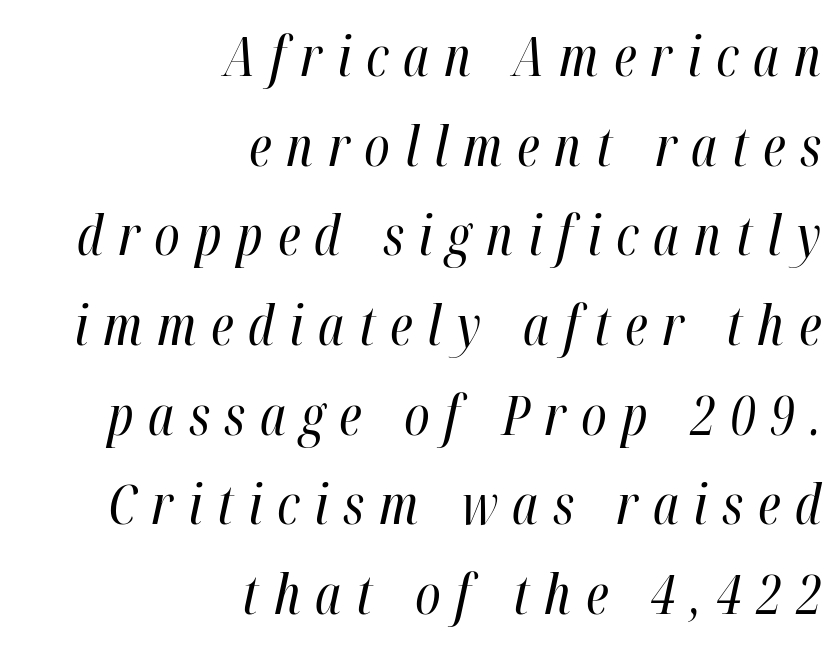
Caption: multi-line text, flush right, ragged left. Each row of text sits above clean, open space. The passage shown has open, widely tracked lettering throughout. A light-to-regular cut is what we see here.
